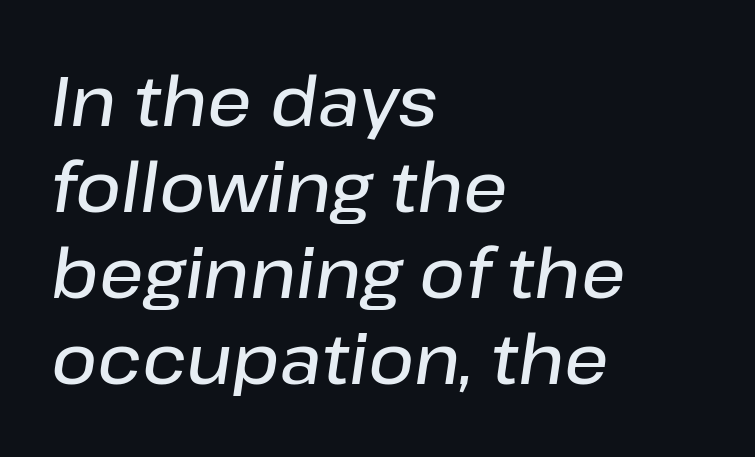
{"italic": "yes", "lean": "right", "slant_degrees": 8, "bold": "semi", "weight": "semibold", "width": "normal", "stroke_contrast": "low", "x_height": "medium", "monospaced": "no", "underline": "no", "align": "left", "line_spacing_ratio": 1.23, "letter_spacing": "normal", "letter_spacing_em": 0.0, "glyph_px": 70}
